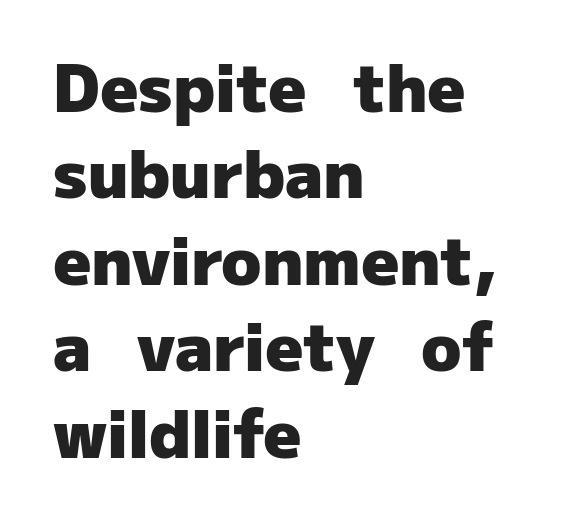
Q: Is the text bold? A: Yes.
Q: Is the text italic (slanted)? A: No, it is upright.
Q: Is the typeface a serif or a sans-serif typeface? A: Sans-serif.
Q: Is the text underlined? A: No.
Q: How is the paragraph aligned? A: Left-aligned.
Q: Is the spacing between letters normal or unusually wide? A: Normal.
Q: Is the spacing between lines tight, normal or loose? A: Normal.
Q: Width (condensed, normal, or wide)? A: Normal.
Q: Stroke contrast? A: Low.
Q: x-height? A: Medium.
Q: Monospaced? A: No.
